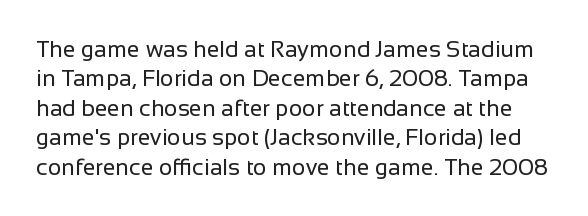
Q: Is the text bold? A: No.
Q: Is the text italic (slanted)? A: No, it is upright.
Q: Is the text underlined? A: No.
Q: Is the spacing between letters normal or unusually wide? A: Normal.
Q: Is the spacing between lines tight, normal or loose? A: Normal.
